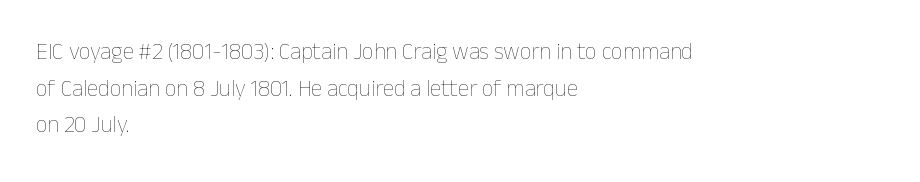
{"italic": "no", "bold": "no", "underline": "no", "align": "left", "line_spacing": "normal", "line_spacing_ratio": 1.59, "letter_spacing": "normal", "letter_spacing_em": 0.0, "glyph_px": 23}
